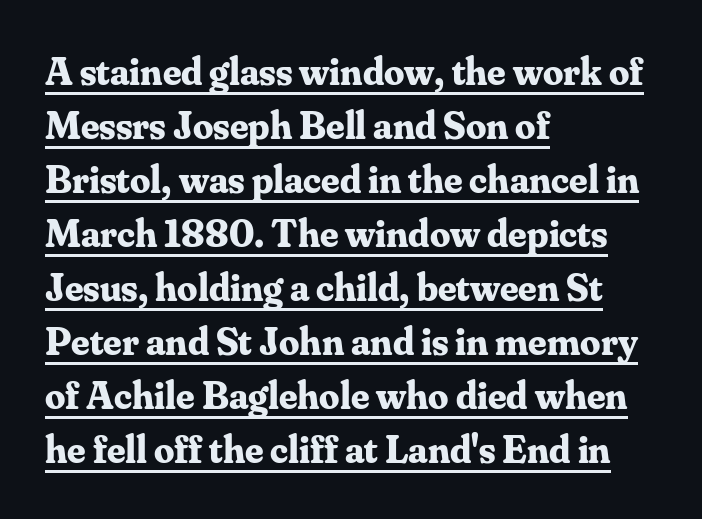
Q: Is the text bold? A: Yes.
Q: Is the text italic (slanted)? A: No, it is upright.
Q: Is the typeface a serif or a sans-serif typeface? A: Serif.
Q: Is the text underlined? A: Yes.
Q: How is the paragraph aligned? A: Left-aligned.
Q: Is the spacing between letters normal or unusually wide? A: Normal.
Q: Is the spacing between lines tight, normal or loose? A: Normal.
Q: Width (condensed, normal, or wide)? A: Normal.
Q: Stroke contrast? A: Medium.
Q: x-height? A: Small.
Q: Monospaced? A: No.
